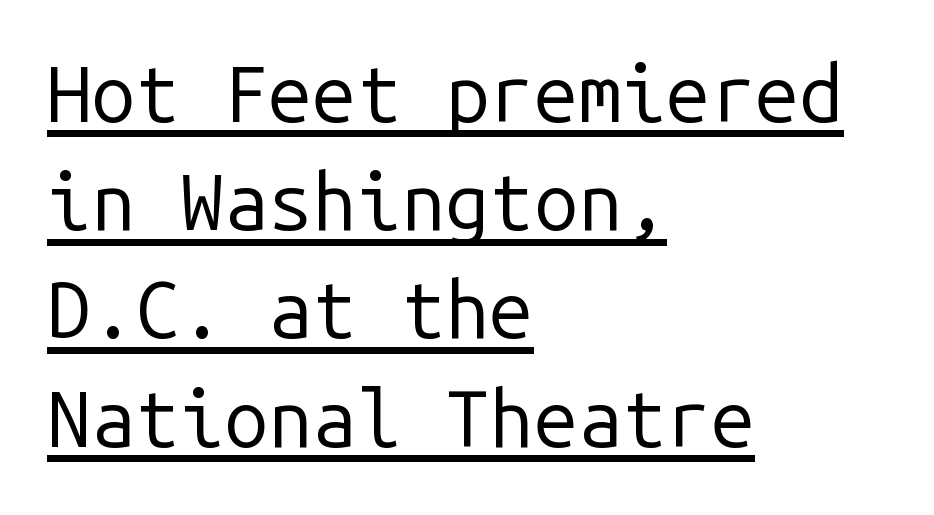
Left-aligned paragraph, ragged on the right. One glance says typical: line gaps are just what's usual. Each letter's strokes conclude bluntly, with no projecting serifs. Designer's note — italics off, roman on.
